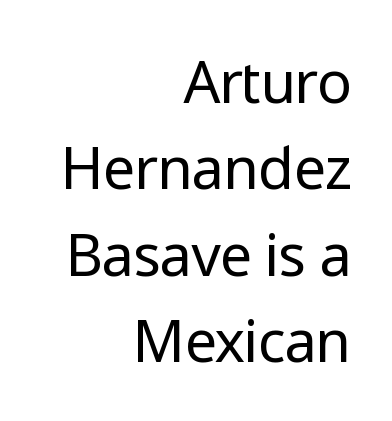
{"serif": "no", "italic": "no", "bold": "no", "weight": "regular", "width": "normal", "stroke_contrast": "low", "x_height": "medium", "monospaced": "no", "underline": "no", "align": "right", "line_spacing": "normal", "line_spacing_ratio": 1.49, "letter_spacing": "normal", "letter_spacing_em": 0.0, "glyph_px": 58}
